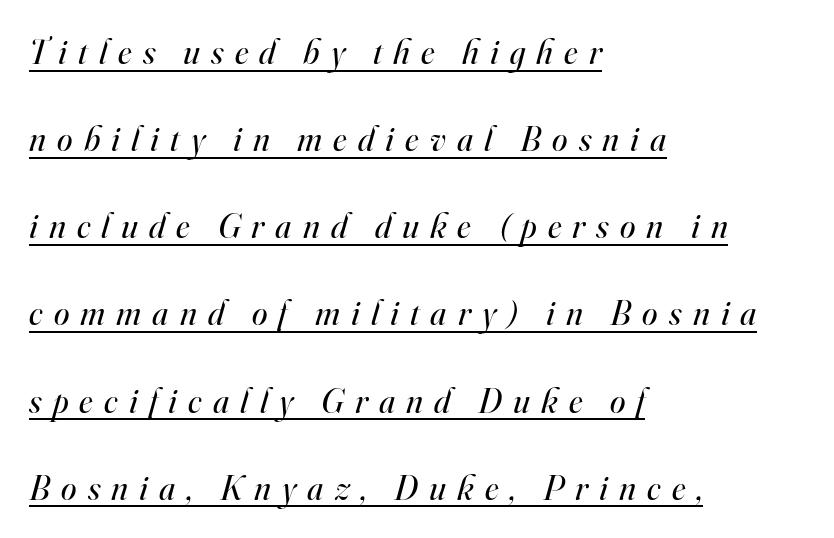
Q: Is the text bold? A: No.
Q: Is the text italic (slanted)? A: Yes, it leans right by about 16 degrees.
Q: Is the typeface a serif or a sans-serif typeface? A: Serif.
Q: Is the text underlined? A: Yes.
Q: How is the paragraph aligned? A: Left-aligned.
Q: Is the spacing between letters normal or unusually wide? A: Unusually wide.
Q: Is the spacing between lines tight, normal or loose? A: Loose.
Q: Width (condensed, normal, or wide)? A: Normal.
Q: Stroke contrast? A: High.
Q: x-height? A: Small.
Q: Monospaced? A: No.
